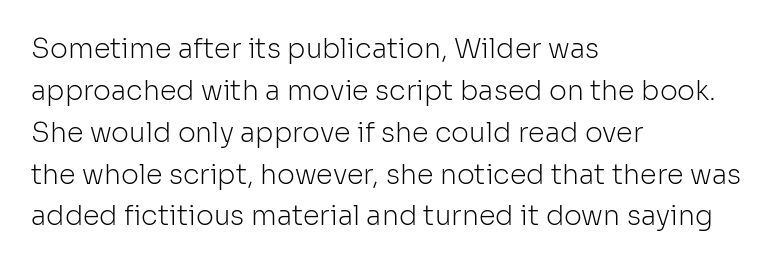
The image shows 27 px text type, upright; set left-aligned, normal line spacing (1.55x), normal letter spacing, not underlined.
